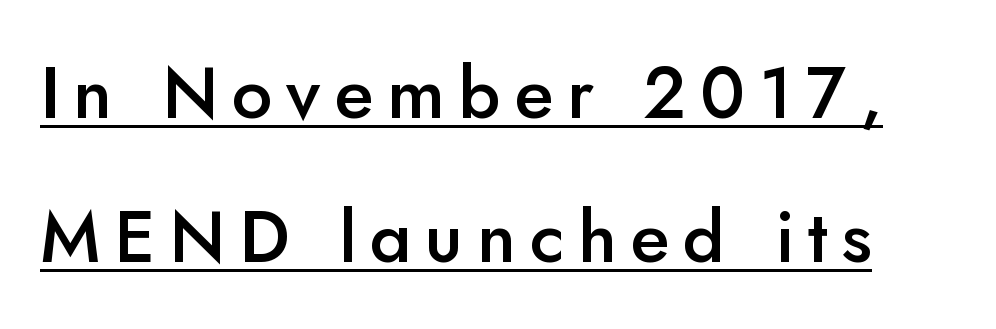
{"serif": "no", "italic": "no", "bold": "semi", "weight": "semibold", "width": "normal", "stroke_contrast": "low", "x_height": "small", "monospaced": "no", "underline": "yes", "line_spacing": "loose", "line_spacing_ratio": 2.0, "glyph_px": 72}
